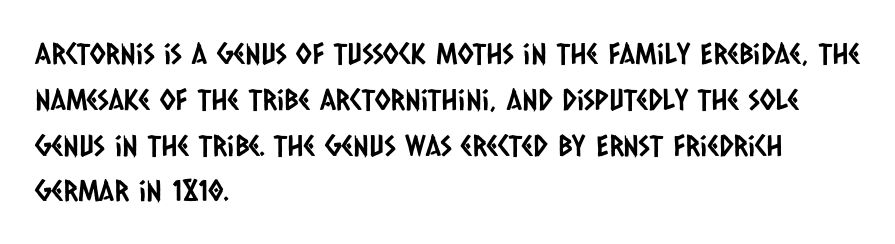
The image shows 29 px condensed sans-serif type; set left-aligned, normal line spacing (1.58x), normal letter spacing, not underlined; low stroke contrast and a large x-height.
